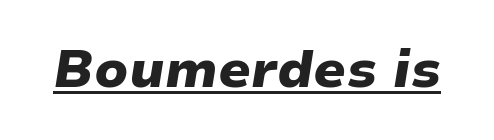
{"italic": "yes", "lean": "right", "slant_degrees": 9, "bold": "yes", "weight": "heavy", "width": "wide", "stroke_contrast": "low", "x_height": "medium", "monospaced": "no", "underline": "yes", "letter_spacing": "normal", "letter_spacing_em": 0.0, "glyph_px": 52}
